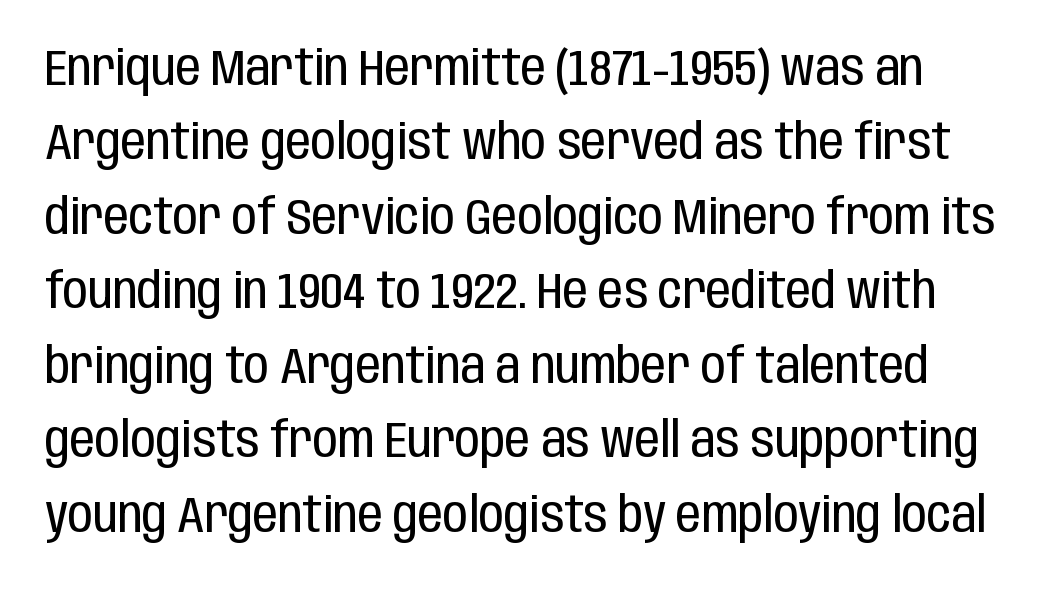
Students, note that the glyphs here touch the page at normal intervals. The typesetting does not lean heavy: it is not bold. Quick note: interline space is typical. When letters stand straight like this, we call the style roman or upright. Is this a fixed-width face? No — the glyphs have proportional, varying widths.
